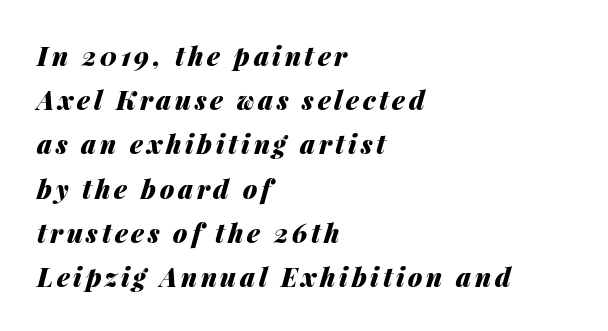
{"italic": "yes", "lean": "right", "slant_degrees": 14, "bold": "yes", "underline": "no", "align": "left", "line_spacing": "normal", "line_spacing_ratio": 1.7, "glyph_px": 26}
